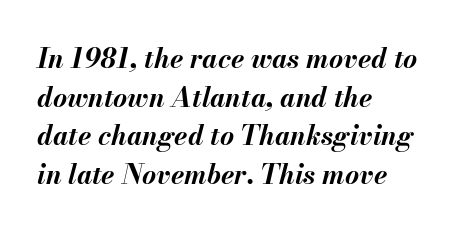
A full-strength bold gives these letters their thick strokes. Type without underlining. The text carries the slant typical of an italic or oblique font. These lines stack with their left ends in a neat column.
